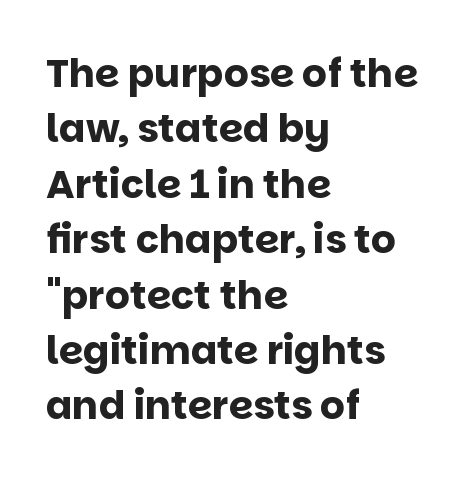
{"serif": "no", "italic": "no", "bold": "yes", "weight": "bold", "width": "normal", "stroke_contrast": "low", "x_height": "large", "monospaced": "no", "underline": "no", "align": "left", "line_spacing": "normal", "line_spacing_ratio": 1.42, "letter_spacing": "normal", "letter_spacing_em": 0.0, "glyph_px": 39}
